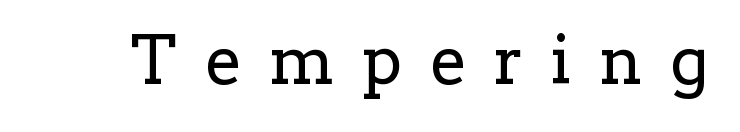
The image shows 66 px regular-weight serif type, upright; set unusually wide letter spacing (+0.42 em), not underlined; low stroke contrast and a medium x-height.
